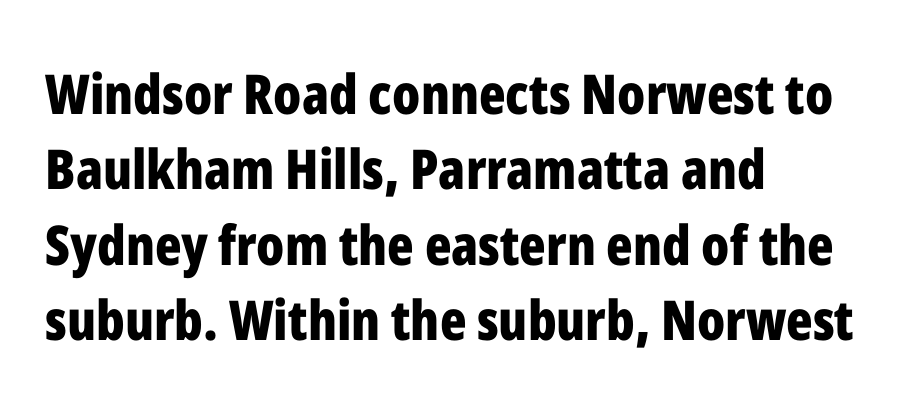
The letters sit at their default tracking, neither squeezed nor spread. Spacing verdict: proportional, widths tailored to each character. Compared with typical paragraphs, the rows here are spaced about the same. Are there feet on the stems? There aren't — it's a sans. Chunky letters — that's bold for sure.
